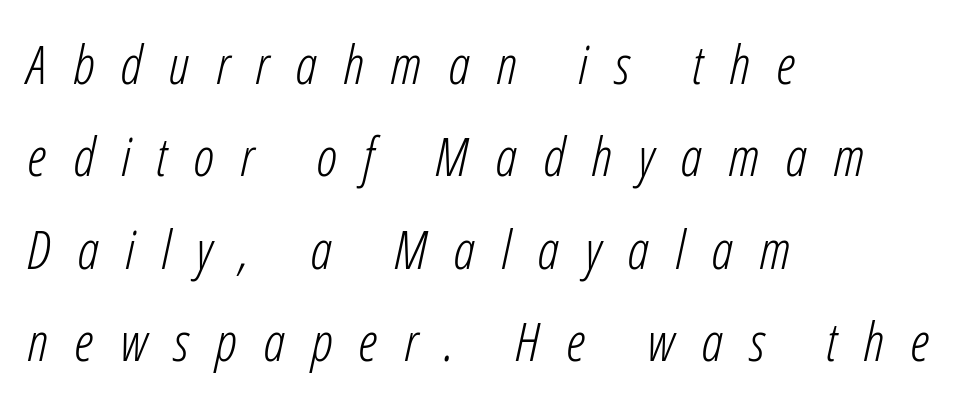
Q: Is the text bold? A: No.
Q: Is the text italic (slanted)? A: Yes, it leans right by about 12 degrees.
Q: Is the text underlined? A: No.
Q: How is the paragraph aligned? A: Left-aligned.
Q: Is the spacing between letters normal or unusually wide? A: Unusually wide.
Q: Width (condensed, normal, or wide)? A: Condensed.
Q: Stroke contrast? A: Low.
Q: x-height? A: Medium.
Q: Monospaced? A: No.
